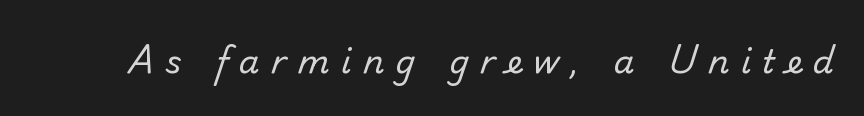
{"serif": "no", "bold": "no", "weight": "regular", "width": "normal", "stroke_contrast": "low", "x_height": "small", "monospaced": "no", "underline": "no", "letter_spacing": "wide", "letter_spacing_em": 0.35, "glyph_px": 33}
